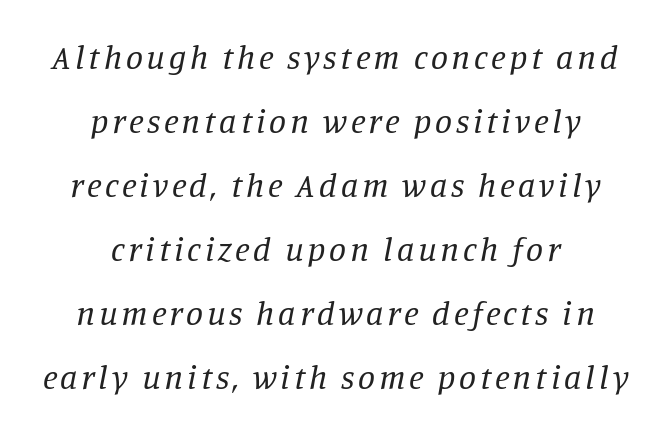
Q: Is the text bold? A: No.
Q: Is the text italic (slanted)? A: Yes, it leans right by about 11 degrees.
Q: Is the typeface a serif or a sans-serif typeface? A: Serif.
Q: Is the text underlined? A: No.
Q: How is the paragraph aligned? A: Centered.
Q: Width (condensed, normal, or wide)? A: Normal.
Q: Stroke contrast? A: Low.
Q: x-height? A: Large.
Q: Monospaced? A: No.
